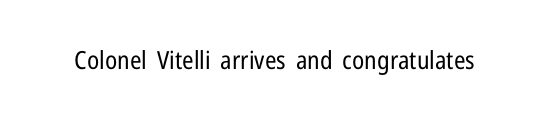
Q: Is the text bold? A: No.
Q: Is the text italic (slanted)? A: No, it is upright.
Q: Is the text underlined? A: No.
Q: Is the spacing between letters normal or unusually wide? A: Normal.
